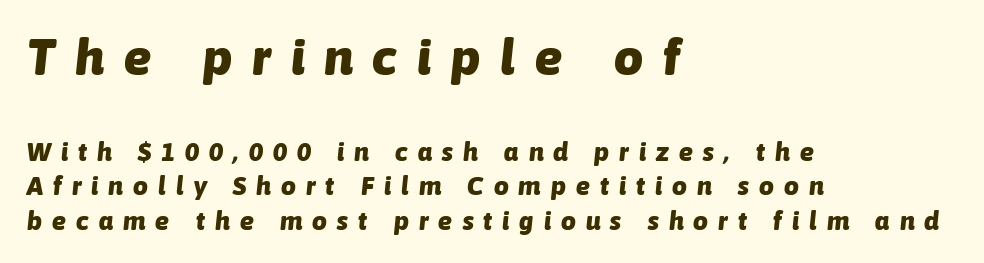
Q: Is the text bold? A: Yes.
Q: Is the text italic (slanted)? A: Yes, it leans right by about 6 degrees.
Q: Is the text underlined? A: No.
Q: How is the paragraph aligned? A: Left-aligned.
Q: Is the spacing between letters normal or unusually wide? A: Unusually wide.
Q: Is the spacing between lines tight, normal or loose? A: Normal.
Q: Which block of text is set in a larger size, the first (top) or the second (bottom)? A: The first (top) one.
Q: Width (condensed, normal, or wide)? A: Normal.
Q: Stroke contrast? A: Low.
Q: x-height? A: Medium.
Q: Monospaced? A: No.
